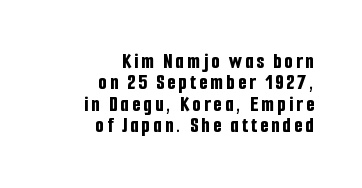
The lettering stays uniformly vertical, giving the passage a roman look. As a designer I'd log this as weight 700, bold. Is there much room between lines? No — they nearly touch. No word sits above an underline. In CSS terms this would be text-align: right.
